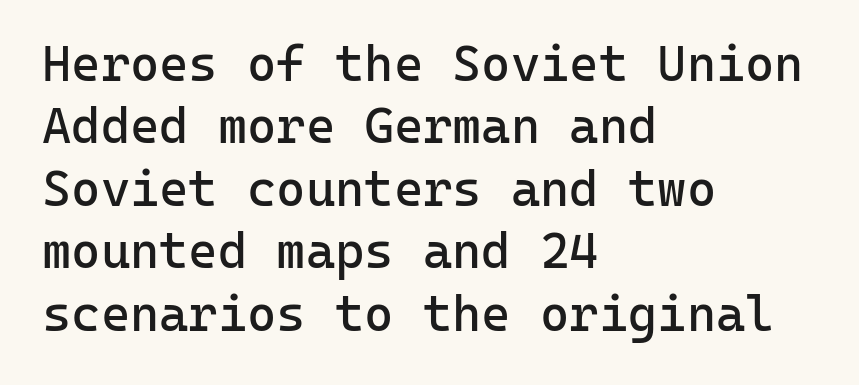
The image shows 50 px regular-weight sans-serif type, upright, monospaced; set left-aligned, normal line spacing (1.25x), normal letter spacing, not underlined; low stroke contrast and a medium x-height.
